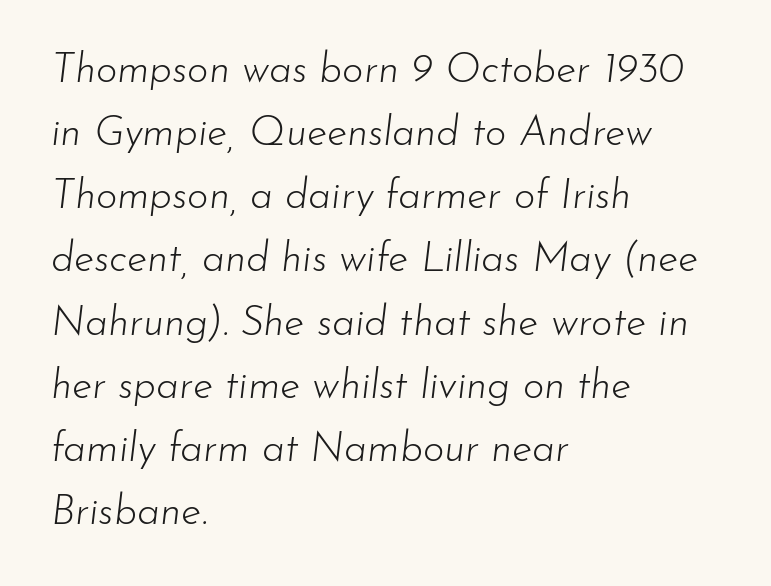
{"italic": "yes", "lean": "right", "slant_degrees": 7, "bold": "no", "weight": "light", "width": "normal", "stroke_contrast": "low", "x_height": "small", "monospaced": "no", "underline": "no", "align": "left", "line_spacing": "normal", "line_spacing_ratio": 1.54, "letter_spacing": "normal", "letter_spacing_em": 0.0, "glyph_px": 41}
